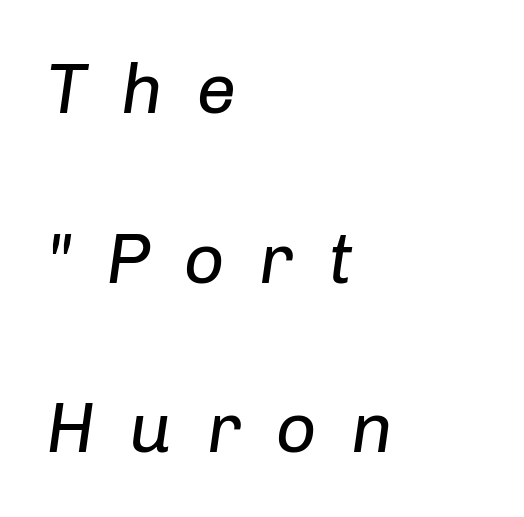
Q: Is the text bold? A: No.
Q: Is the text italic (slanted)? A: Yes, it leans right by about 8 degrees.
Q: Is the text underlined? A: No.
Q: How is the paragraph aligned? A: Left-aligned.
Q: Is the spacing between letters normal or unusually wide? A: Unusually wide.
Q: Is the spacing between lines tight, normal or loose? A: Loose.
Q: Width (condensed, normal, or wide)? A: Normal.
Q: Stroke contrast? A: Low.
Q: x-height? A: Medium.
Q: Monospaced? A: No.
